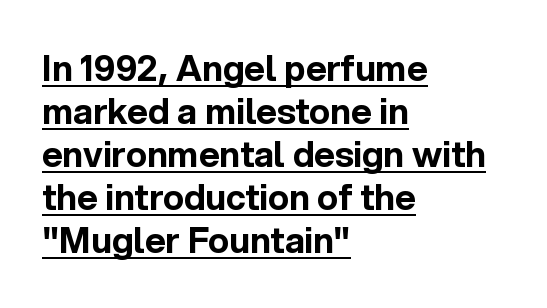
Rendered with straight, roman letterforms. Spacing verdict: proportional, widths tailored to each character. These lines are set flush left with a ragged right edge. A typesetter would call this zero additional tracking.
